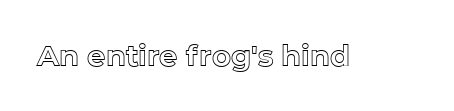
Q: Is the text italic (slanted)? A: No, it is upright.
Q: Is the text underlined? A: No.
Q: Is the spacing between letters normal or unusually wide? A: Normal.
Q: Width (condensed, normal, or wide)? A: Normal.
Q: x-height? A: Medium.
Q: Monospaced? A: No.
